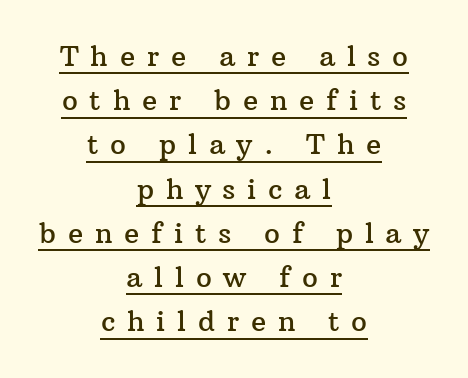
What stands out about the letter spacing? Its width — letters are far apart. The letters stand straight up with perfectly vertical stems. This sample has the flowing, uneven cadence of proportional lettering. These lines stack symmetrically, like a column narrowing and widening about its center. The type family on display is of the serif kind.
